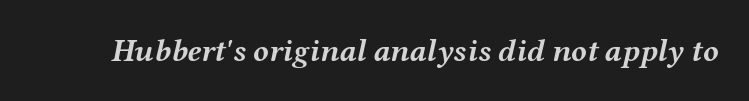
Nothing unusual about the tracking: characters are spaced as the font intends. Italic: yes, the glyphs are oblique. Bold? Absolutely — the strokes are thick and heavy. Unmarked baselines from the first word to the last. Do the characters align in a grid? No, the font is proportional.
